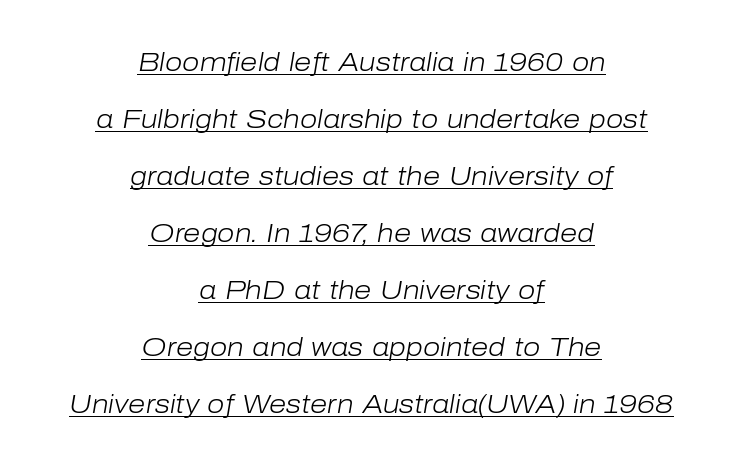
Q: Is the text bold? A: No.
Q: Is the text italic (slanted)? A: Yes, it leans right by about 10 degrees.
Q: Is the text underlined? A: Yes.
Q: How is the paragraph aligned? A: Centered.
Q: Is the spacing between letters normal or unusually wide? A: Normal.
Q: Is the spacing between lines tight, normal or loose? A: Loose.
